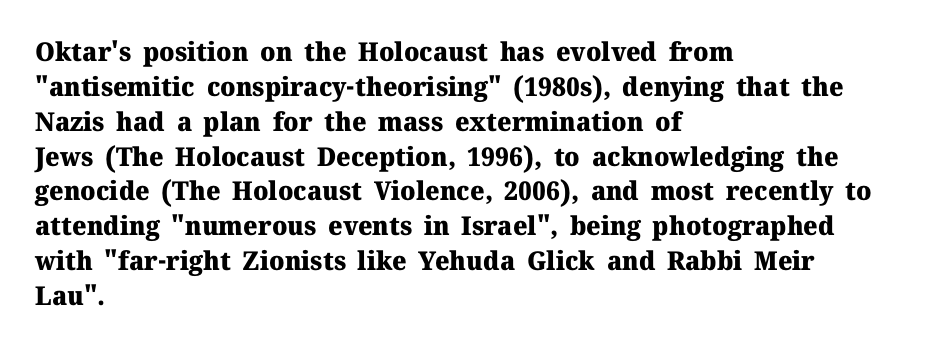
{"italic": "no", "bold": "yes", "underline": "no", "align": "left", "line_spacing": "normal", "line_spacing_ratio": 1.34, "letter_spacing": "normal", "letter_spacing_em": 0.0, "glyph_px": 26}
